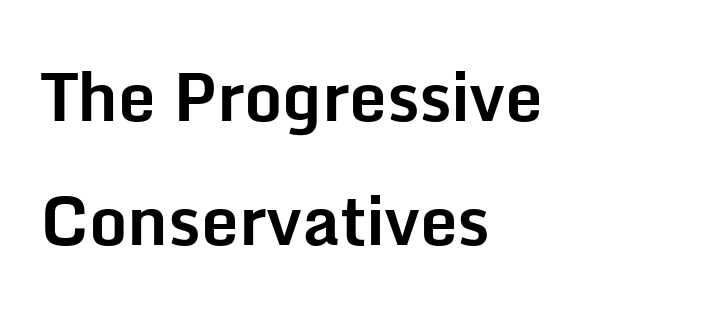
{"serif": "no", "italic": "no", "bold": "yes", "weight": "bold", "width": "normal", "stroke_contrast": "low", "x_height": "medium", "monospaced": "no", "underline": "no", "align": "left", "line_spacing_ratio": 1.85, "letter_spacing": "normal", "letter_spacing_em": 0.0, "glyph_px": 67}
